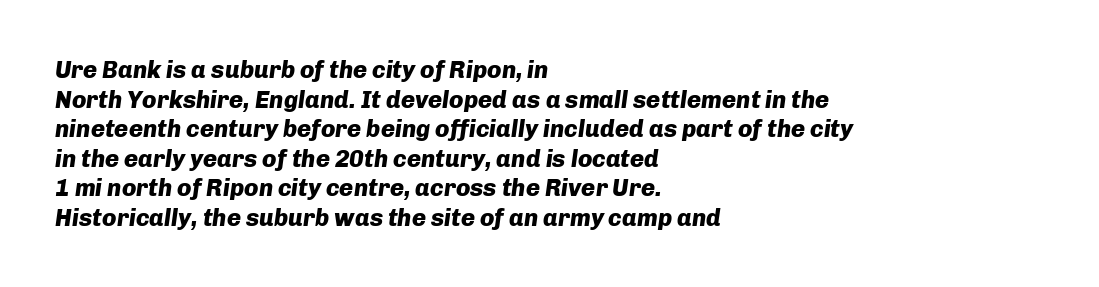
The passage shown leans; its letterforms are oblique. Short note: letters normally spaced. Strokes here are thick enough to call this a true bold. Descenders hang freely into open space.
